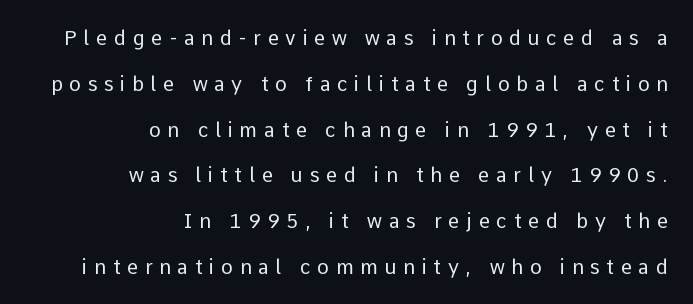
This sample uses an upright cut, with every glyph sitting square on the baseline. Letters rest on an invisible, unmarked baseline. Tracking value appears strongly positive — letters spread wide. Is the stroke heavy? The answer is a plain regular-or-lighter.
